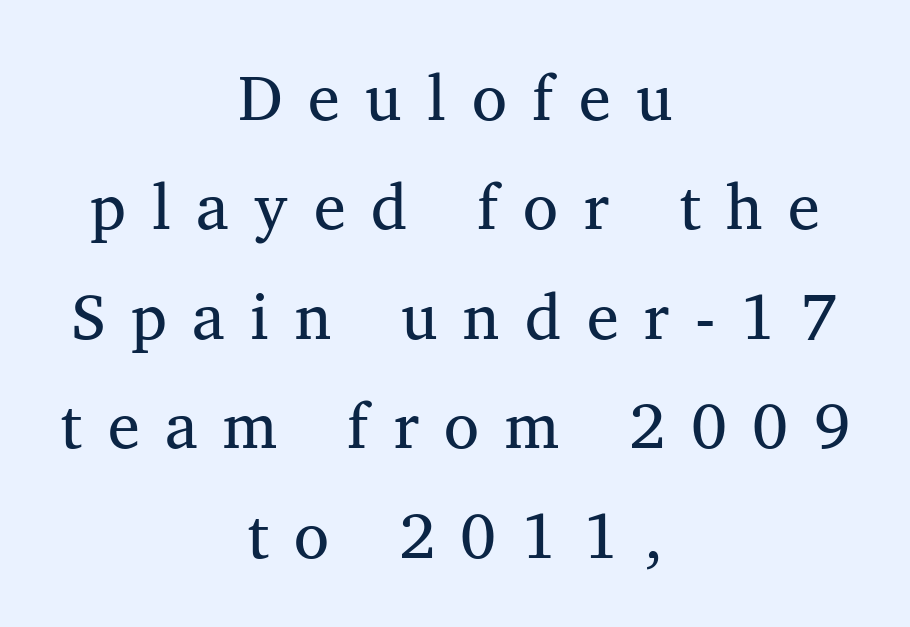
Unlike a clean sans, this face finishes its strokes with serifs. Here the designer chose a conventional face with non-uniform glyph widths. These lines stack symmetrically, like a column narrowing and widening about its center. Any mark beneath the type? The region is blank. Ordinary non-slanted type is in use.
